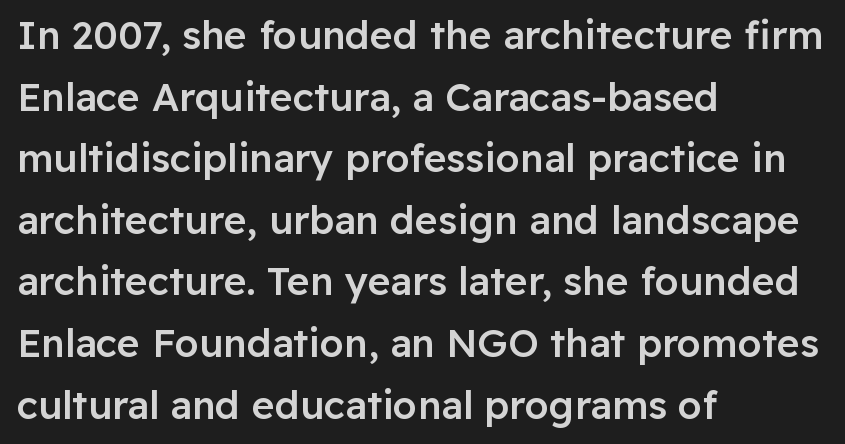
The image shows 39 px semibold sans-serif type, upright; set left-aligned, normal line spacing (1.58x), normal letter spacing, not underlined; low stroke contrast and a medium x-height.
